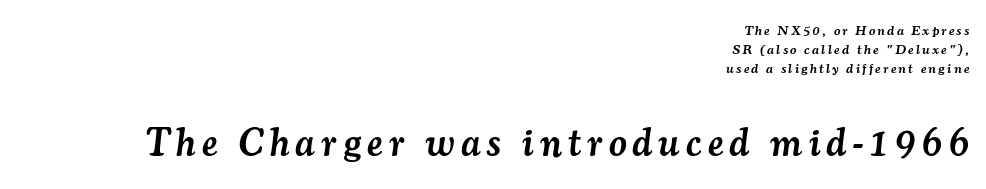
{"serif": "yes", "italic": "yes", "lean": "right", "slant_degrees": 7, "bold": "semi", "weight": "semibold", "width": "normal", "stroke_contrast": "medium", "x_height": "small", "monospaced": "no", "underline": "no", "align": "right", "line_spacing": "normal", "line_spacing_ratio": 1.37, "larger_block": "second", "size_ratio": 2.79, "glyph_px": 39}
